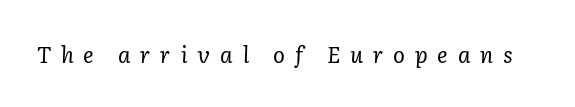
{"italic": "yes", "lean": "right", "slant_degrees": 2, "bold": "no", "underline": "no", "letter_spacing": "wide", "letter_spacing_em": 0.45, "glyph_px": 22}
